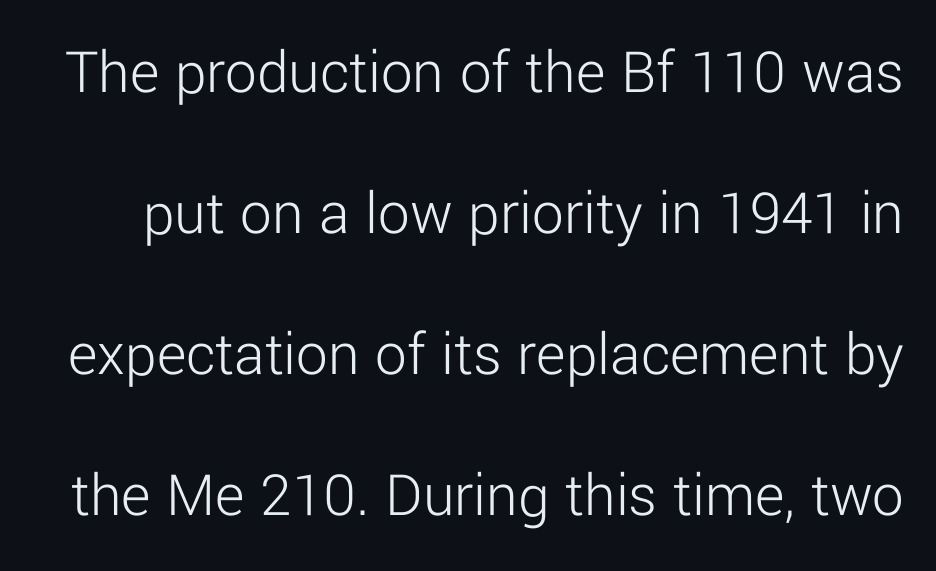
{"serif": "no", "italic": "no", "bold": "no", "weight": "light", "width": "normal", "stroke_contrast": "low", "x_height": "medium", "monospaced": "no", "underline": "no", "line_spacing": "loose", "line_spacing_ratio": 2.24, "letter_spacing": "normal", "letter_spacing_em": 0.0, "glyph_px": 63}
